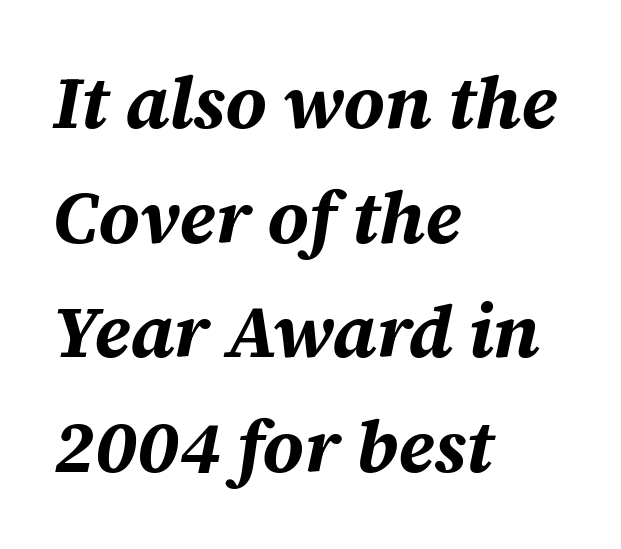
Horizontal alignment here is leftward, the default for most running prose. If you measured baseline to baseline, you'd find a middling distance. Bold? Absolutely — the strokes are thick and heavy. Note the varied advance widths — an 'i' is clearly narrower than an 'm'. The passage shown is not underscored anywhere. Slanted lettering throughout.
